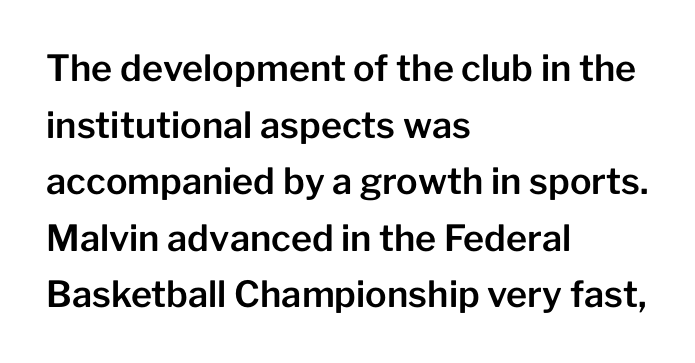
{"serif": "no", "italic": "no", "width": "normal", "stroke_contrast": "low", "x_height": "medium", "monospaced": "no", "underline": "no", "align": "left", "line_spacing": "normal", "line_spacing_ratio": 1.57, "letter_spacing": "normal", "letter_spacing_em": 0.0, "glyph_px": 36}
